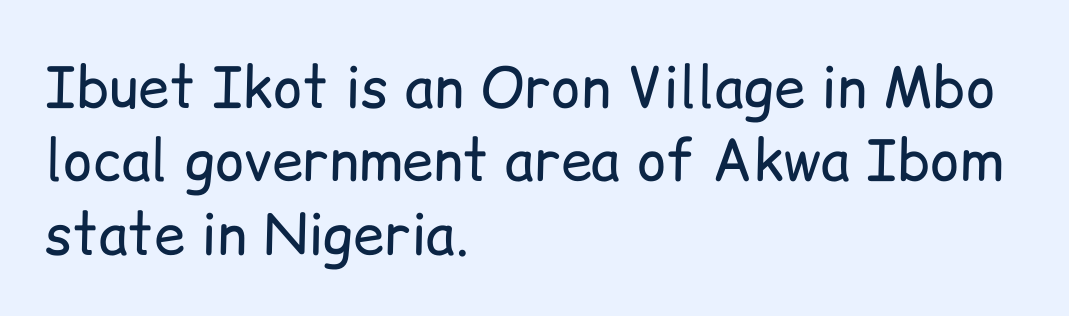
Descenders hang freely into open space. Each letter keeps its own natural width here, so spacing adapts to shape. No letter is thick-stroked: the sample isn't bold. Posture: upright roman.
